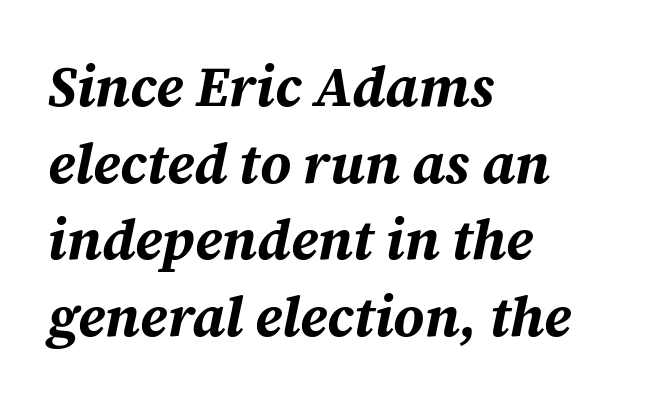
{"italic": "yes", "lean": "right", "slant_degrees": 12, "bold": "yes", "weight": "bold", "width": "normal", "stroke_contrast": "medium", "x_height": "medium", "monospaced": "no", "underline": "no", "align": "left", "line_spacing": "normal", "line_spacing_ratio": 1.37, "letter_spacing": "normal", "letter_spacing_em": 0.0, "glyph_px": 56}
